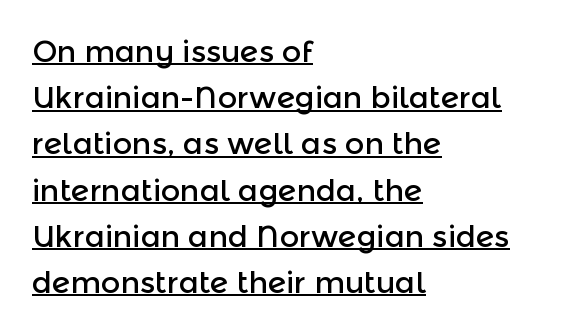
Q: Is the text italic (slanted)? A: No, it is upright.
Q: Is the typeface a serif or a sans-serif typeface? A: Sans-serif.
Q: Is the text underlined? A: Yes.
Q: How is the paragraph aligned? A: Left-aligned.
Q: Is the spacing between letters normal or unusually wide? A: Normal.
Q: Is the spacing between lines tight, normal or loose? A: Normal.
Q: Width (condensed, normal, or wide)? A: Normal.
Q: x-height? A: Medium.
Q: Monospaced? A: No.
